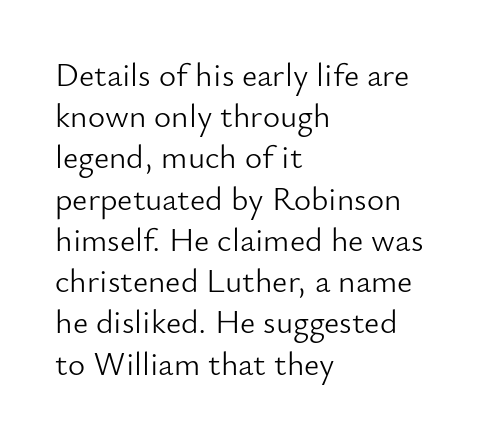
The image shows 33 px light sans-serif type, upright; set left-aligned, normal line spacing (1.25x), normal letter spacing, not underlined; low stroke contrast and a small x-height.
